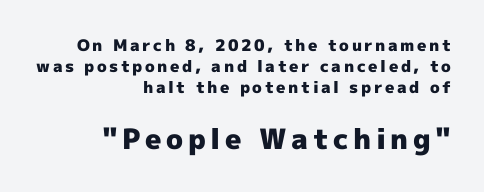
Q: Is the text bold? A: Yes.
Q: Is the text italic (slanted)? A: No, it is upright.
Q: Is the typeface a serif or a sans-serif typeface? A: Sans-serif.
Q: Is the text underlined? A: No.
Q: How is the paragraph aligned? A: Right-aligned.
Q: Is the spacing between lines tight, normal or loose? A: Normal.
Q: Which block of text is set in a larger size, the first (top) or the second (bottom)? A: The second (bottom) one.
Q: Width (condensed, normal, or wide)? A: Normal.
Q: x-height? A: Medium.
Q: Monospaced? A: No.
